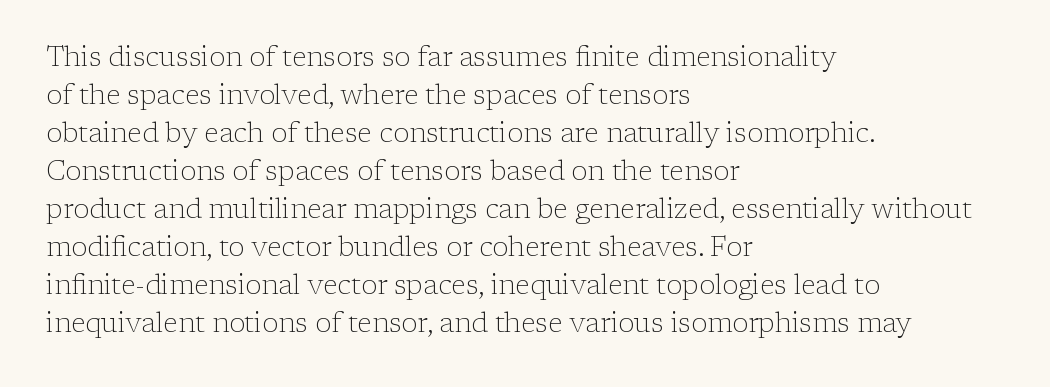
The image shows 27 px text type, upright; set left-aligned, normal line spacing (1.41x), normal letter spacing, not underlined.
